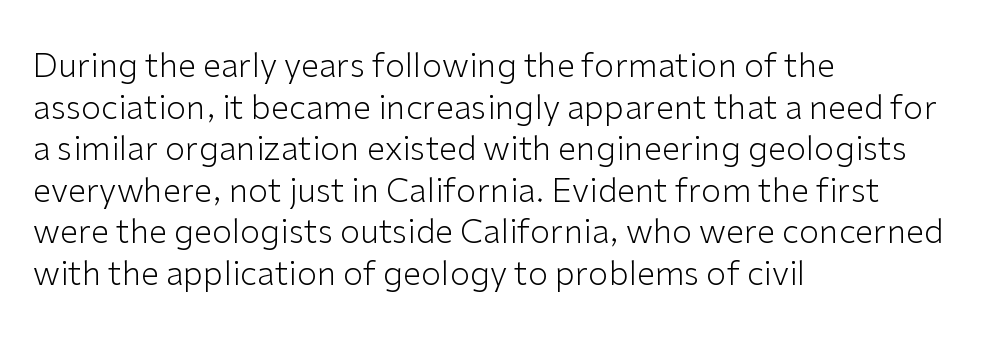
Q: Is the text bold? A: No.
Q: Is the text italic (slanted)? A: No, it is upright.
Q: Is the typeface a serif or a sans-serif typeface? A: Sans-serif.
Q: Is the text underlined? A: No.
Q: How is the paragraph aligned? A: Left-aligned.
Q: Is the spacing between letters normal or unusually wide? A: Normal.
Q: Is the spacing between lines tight, normal or loose? A: Normal.
Q: Width (condensed, normal, or wide)? A: Normal.
Q: Stroke contrast? A: Low.
Q: x-height? A: Medium.
Q: Monospaced? A: No.
